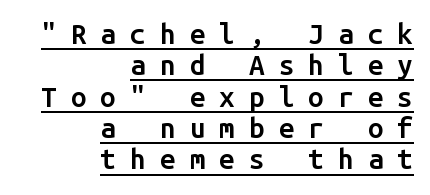
The image shows 28 px semibold sans-serif type, upright, monospaced; set right-aligned, tight line spacing (1.12x), unusually wide letter spacing (+0.5 em), underlined; low stroke contrast and a medium x-height.
